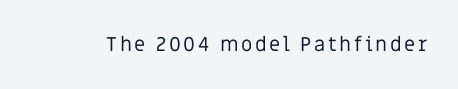
The type sits square on the baseline with zero lean. The strip under each line holds only bare page. Is the stroke heavy? The answer is a plain regular-or-lighter.
